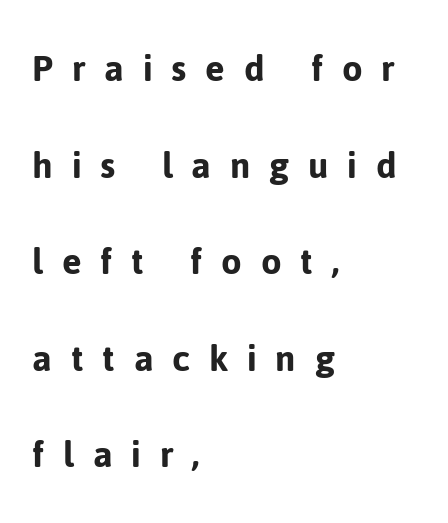
The image shows 42 px sans-serif type, upright; set left-aligned, loose line spacing (2.3x), unusually wide letter spacing (+0.45 em), not underlined; low stroke contrast and a medium x-height.
